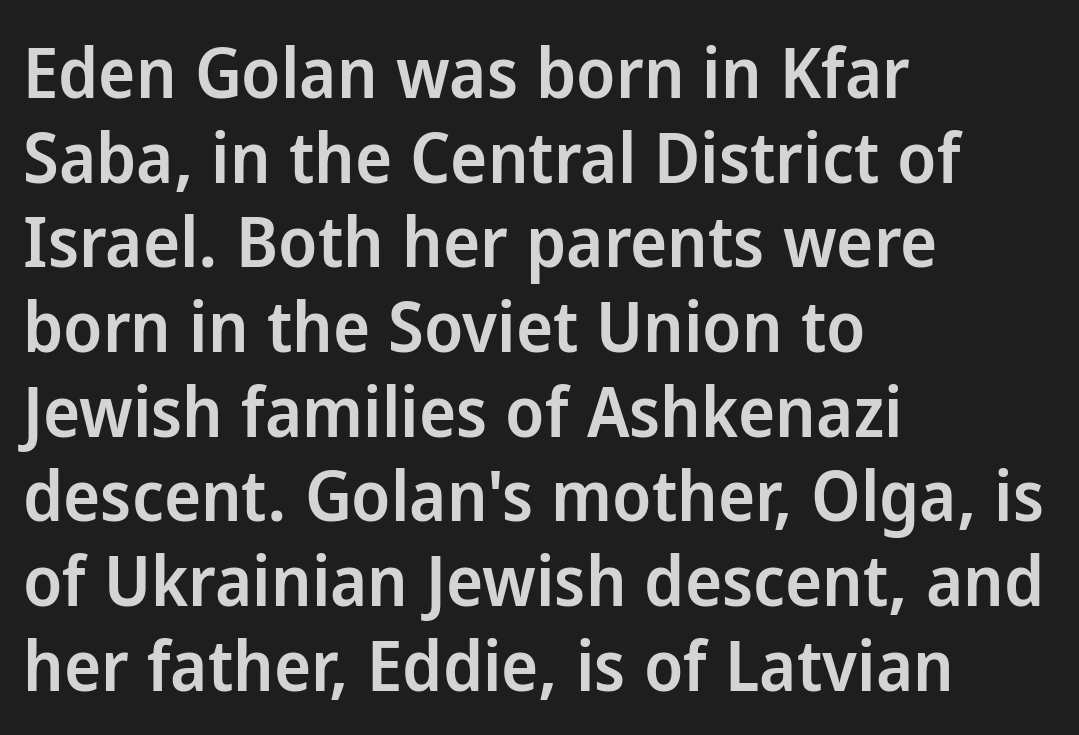
The image shows 70 px semibold sans-serif type, upright; set left-aligned, line spacing 1.21x, normal letter spacing, not underlined; low stroke contrast and a medium x-height.
